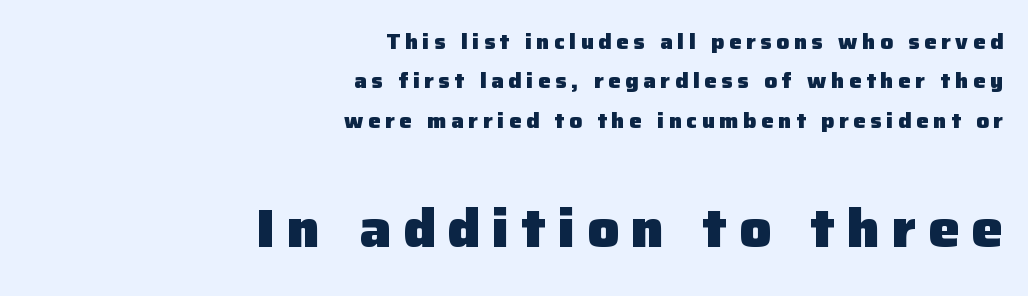
The image shows 53 px heavy sans-serif type, upright; set right-aligned, line spacing 1.88x, unusually wide letter spacing (+0.22 em), not underlined; the second (bottom) block is 2.52x larger; low stroke contrast and a medium x-height.
